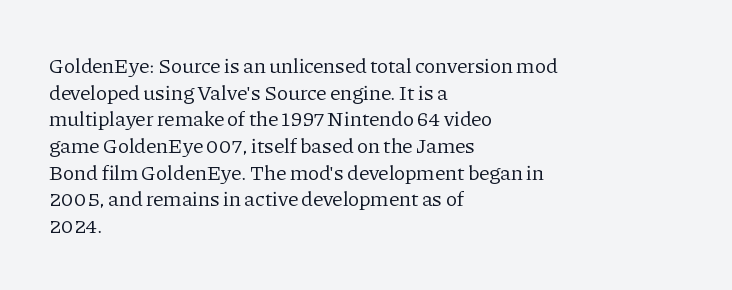
Summary of weight: not heavy and not bold. The vertical gap from one line to the next is medium. The type is set solid horizontally, with unmodified tracking. No italicization has been applied; the sample stays upright. The paragraph shown leans on its left margin. The gap between lines stays unmarked.
